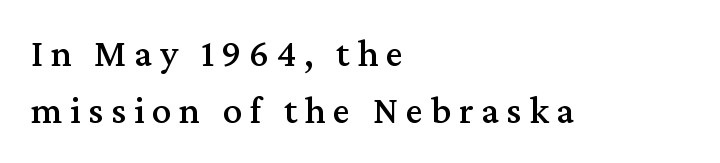
Q: Is the text italic (slanted)? A: No, it is upright.
Q: Is the typeface a serif or a sans-serif typeface? A: Serif.
Q: Is the text underlined? A: No.
Q: How is the paragraph aligned? A: Left-aligned.
Q: Is the spacing between lines tight, normal or loose? A: Normal.
Q: Width (condensed, normal, or wide)? A: Normal.
Q: Stroke contrast? A: Medium.
Q: x-height? A: Medium.
Q: Monospaced? A: No.
